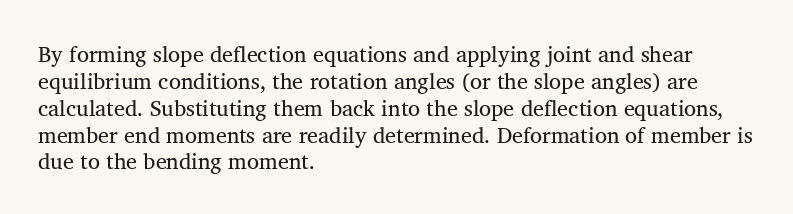
Honestly, the letter spacing is just normal — you wouldn't notice it. A student would call this left alignment; a typographer would say flush left, rag right. The font sits on the lighter half of the weight spectrum, regular included. Just letters on the line, the space beneath them empty.
